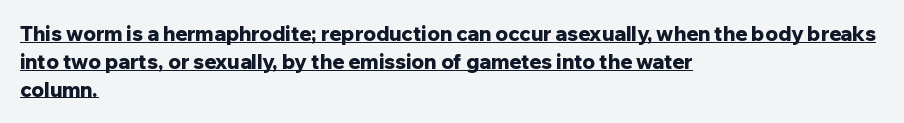
Leading matches the norm, producing a regular column. In terms of letterspacing, this is plain default setting. Visually the block forms a straight wall on the left and a jagged coastline on the right. Typographic density is high because the face is bold. Is there an underline? Yes — a line sits under the letters.
